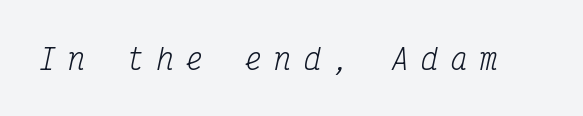
{"serif": "yes", "italic": "yes", "lean": "right", "slant_degrees": 12, "bold": "no", "weight": "regular", "width": "condensed", "stroke_contrast": "medium", "x_height": "medium", "monospaced": "yes", "underline": "no", "letter_spacing": "wide", "letter_spacing_em": 0.45, "glyph_px": 28}
